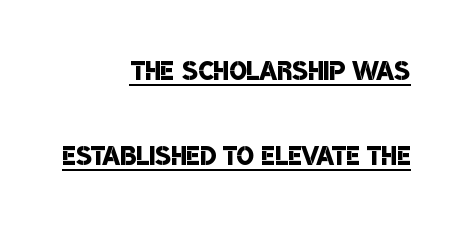
{"serif": "no", "bold": "semi", "weight": "semibold", "width": "condensed", "stroke_contrast": "low", "x_height": "large", "monospaced": "no", "underline": "yes", "align": "right", "line_spacing": "loose", "line_spacing_ratio": 2.36, "letter_spacing": "normal", "letter_spacing_em": 0.0, "glyph_px": 36}
